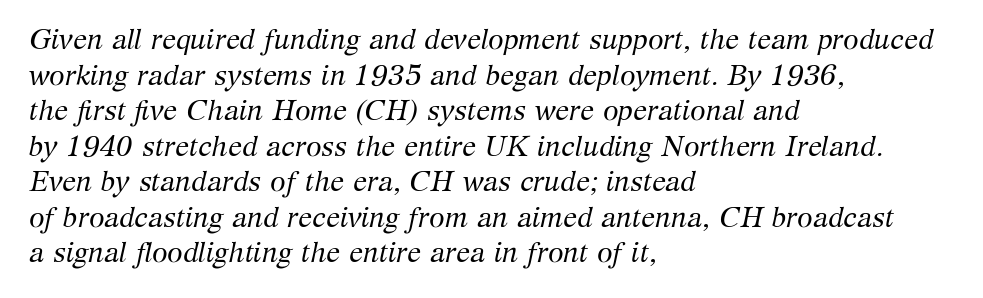
Q: Is the text bold? A: No.
Q: Is the text italic (slanted)? A: Yes, it leans right by about 12 degrees.
Q: Is the typeface a serif or a sans-serif typeface? A: Serif.
Q: Is the text underlined? A: No.
Q: How is the paragraph aligned? A: Left-aligned.
Q: Is the spacing between letters normal or unusually wide? A: Normal.
Q: Is the spacing between lines tight, normal or loose? A: Normal.
Q: Width (condensed, normal, or wide)? A: Normal.
Q: Stroke contrast? A: Medium.
Q: x-height? A: Medium.
Q: Monospaced? A: No.
